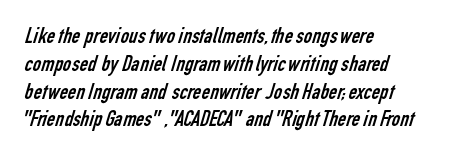
The image shows 23 px text type; set left-aligned, line spacing 1.21x, normal letter spacing, not underlined.
